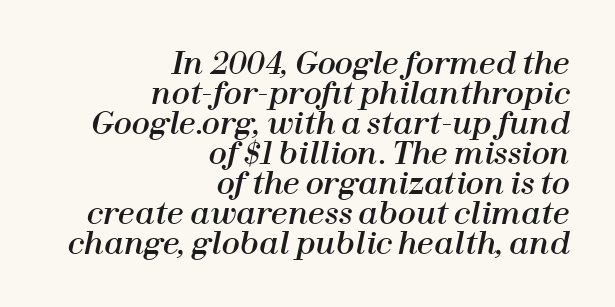
{"italic": "yes", "lean": "right", "slant_degrees": 12, "width": "normal", "stroke_contrast": "high", "x_height": "medium", "monospaced": "no", "underline": "no", "align": "right", "line_spacing": "tight", "line_spacing_ratio": 1.0, "letter_spacing": "normal", "letter_spacing_em": 0.0, "glyph_px": 30}
